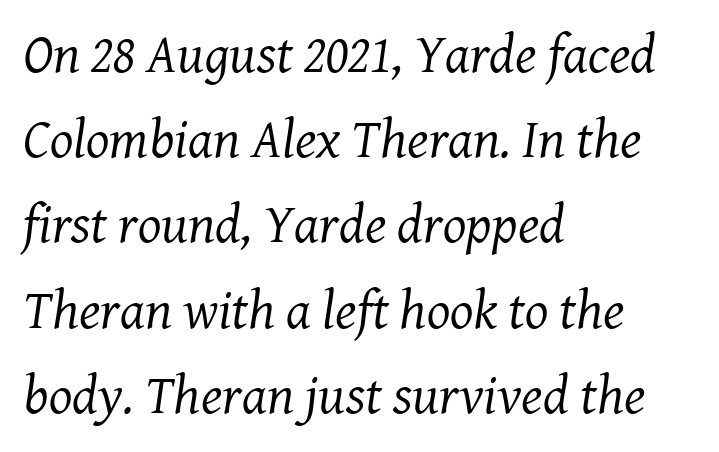
The image shows 55 px regular-weight serif type, italic (leaning right); set left-aligned, normal line spacing (1.55x), normal letter spacing, not underlined; medium stroke contrast and a medium x-height.
